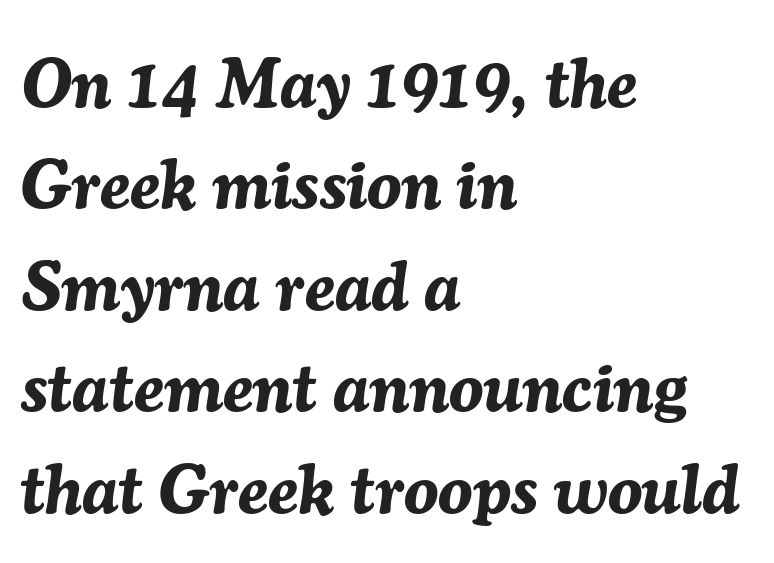
The image shows 69 px bold type, italic (leaning right); set left-aligned, normal line spacing (1.47x), normal letter spacing, not underlined; medium stroke contrast and a medium x-height.
